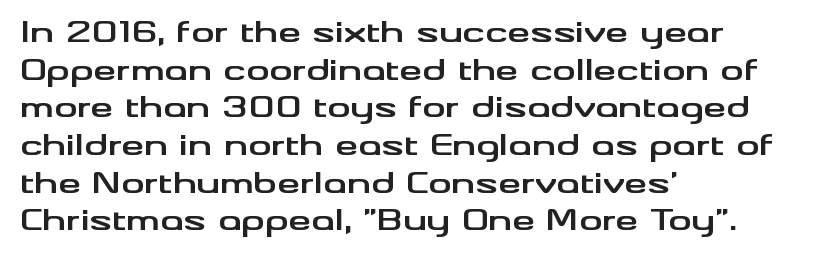
{"serif": "no", "italic": "no", "bold": "yes", "weight": "bold", "width": "wide", "stroke_contrast": "medium", "x_height": "small", "monospaced": "no", "underline": "no", "align": "left", "line_spacing": "normal", "line_spacing_ratio": 1.3, "letter_spacing": "normal", "letter_spacing_em": 0.0, "glyph_px": 29}
